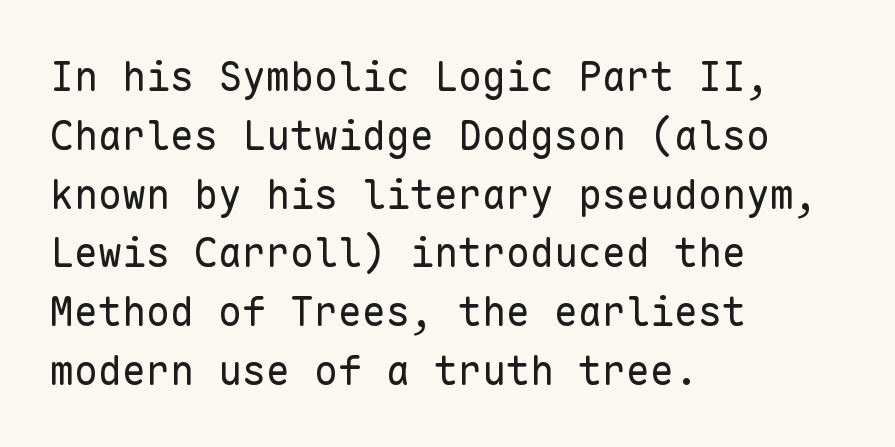
This sample uses an upright cut, with every glyph sitting square on the baseline. Each stroke keeps to a modest, everyday thickness or less. Compared with a centered layout, this one pins lines to the left instead. The typeface chosen for these lines omits serifs.
